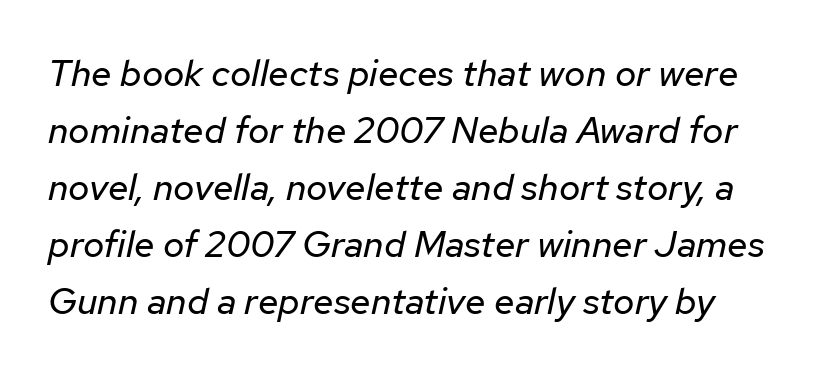
Q: Is the text bold? A: No.
Q: Is the text italic (slanted)? A: Yes, it leans right by about 12 degrees.
Q: Is the text underlined? A: No.
Q: Is the spacing between letters normal or unusually wide? A: Normal.
Q: Is the spacing between lines tight, normal or loose? A: Normal.
Q: Width (condensed, normal, or wide)? A: Normal.
Q: Stroke contrast? A: Low.
Q: x-height? A: Medium.
Q: Monospaced? A: No.
